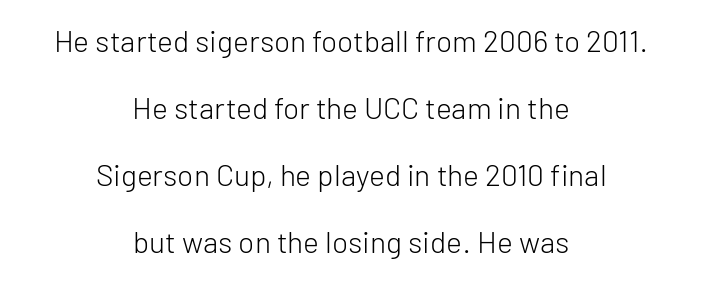
Q: Is the text bold? A: No.
Q: Is the text italic (slanted)? A: No, it is upright.
Q: Is the typeface a serif or a sans-serif typeface? A: Sans-serif.
Q: Is the text underlined? A: No.
Q: How is the paragraph aligned? A: Centered.
Q: Is the spacing between letters normal or unusually wide? A: Normal.
Q: Is the spacing between lines tight, normal or loose? A: Loose.
Q: Width (condensed, normal, or wide)? A: Normal.
Q: Stroke contrast? A: Low.
Q: x-height? A: Medium.
Q: Monospaced? A: No.
